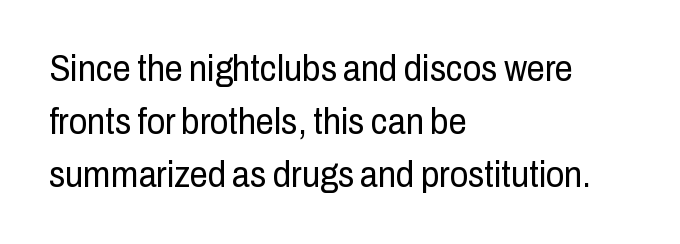
Q: Is the text bold? A: No.
Q: Is the text italic (slanted)? A: No, it is upright.
Q: Is the typeface a serif or a sans-serif typeface? A: Sans-serif.
Q: Is the text underlined? A: No.
Q: How is the paragraph aligned? A: Left-aligned.
Q: Is the spacing between letters normal or unusually wide? A: Normal.
Q: Is the spacing between lines tight, normal or loose? A: Normal.
Q: Width (condensed, normal, or wide)? A: Condensed.
Q: Stroke contrast? A: Low.
Q: x-height? A: Medium.
Q: Monospaced? A: No.
